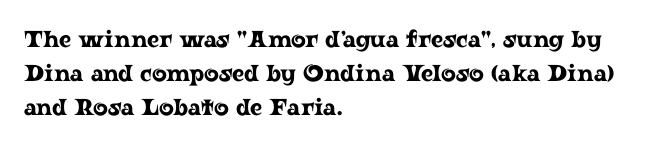
Q: Is the text italic (slanted)? A: No, it is upright.
Q: Is the text underlined? A: No.
Q: How is the paragraph aligned? A: Left-aligned.
Q: Is the spacing between letters normal or unusually wide? A: Normal.
Q: Is the spacing between lines tight, normal or loose? A: Normal.
